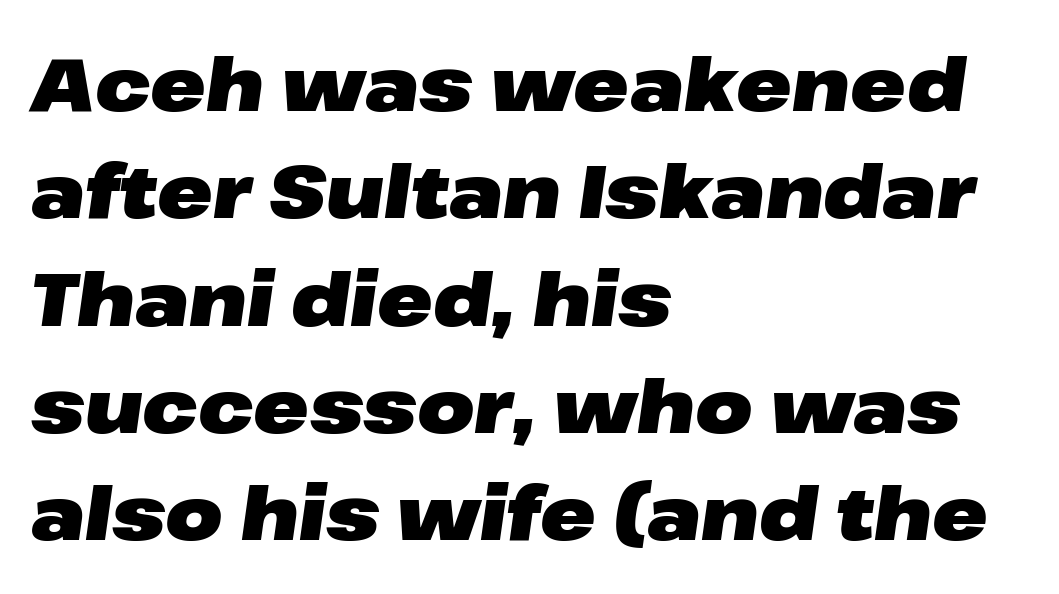
{"italic": "yes", "lean": "right", "slant_degrees": 8, "bold": "yes", "weight": "heavy", "width": "wide", "stroke_contrast": "low", "x_height": "medium", "monospaced": "no", "underline": "no", "align": "left", "line_spacing": "normal", "line_spacing_ratio": 1.45, "letter_spacing": "normal", "letter_spacing_em": 0.0, "glyph_px": 74}
